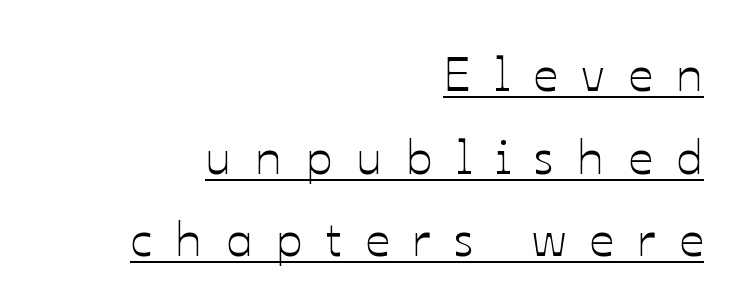
The image shows 48 px text type, upright; set right-aligned, line spacing 1.72x, unusually wide letter spacing (+0.49 em), underlined; low stroke contrast and a medium x-height.
